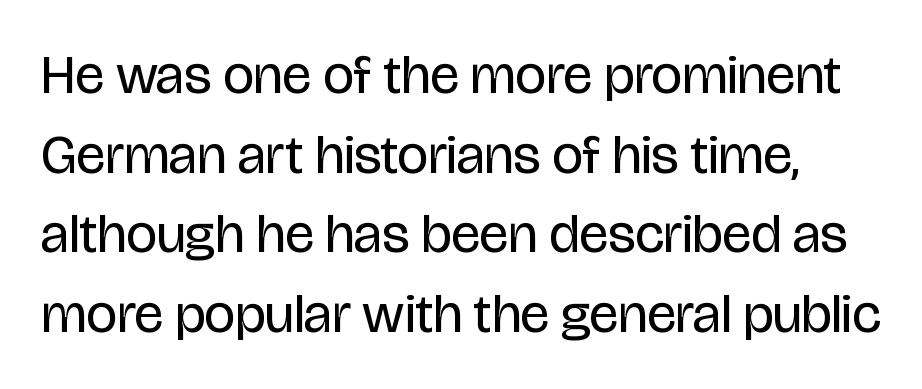
{"serif": "no", "italic": "no", "bold": "no", "weight": "regular", "width": "condensed", "stroke_contrast": "low", "x_height": "large", "monospaced": "no", "underline": "no", "line_spacing": "normal", "line_spacing_ratio": 1.45, "letter_spacing": "normal", "letter_spacing_em": 0.0, "glyph_px": 55}
